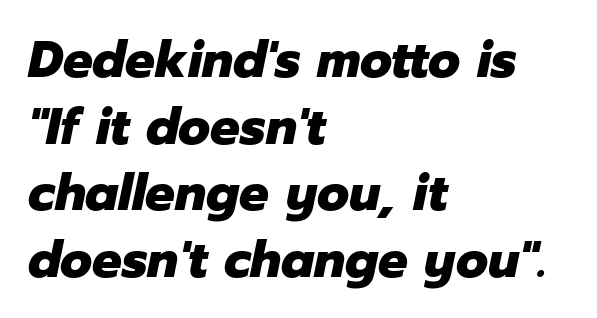
The image shows 52 px heavy type, italic (leaning right); set left-aligned, normal line spacing (1.28x), normal letter spacing, not underlined; low stroke contrast and a medium x-height.
